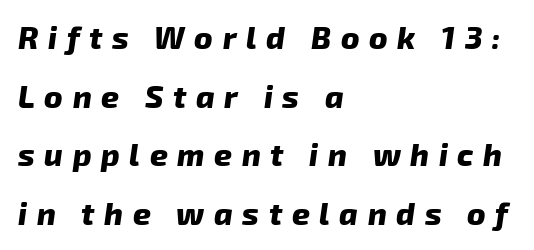
Someone cranked the tracking dial way up on this one. Note the varied advance widths — an 'i' is clearly narrower than an 'm'. Layout note: lines flush left. Underline: absent. Emphasis by weight is at full strength: bold.
